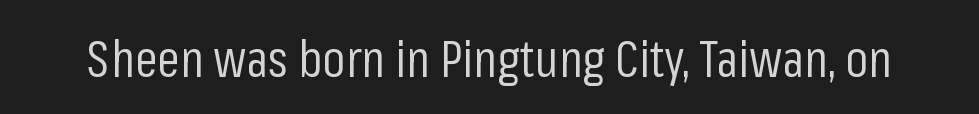
The image shows 51 px regular-weight, condensed sans-serif type, upright; set normal letter spacing, not underlined; low stroke contrast and a medium x-height.
